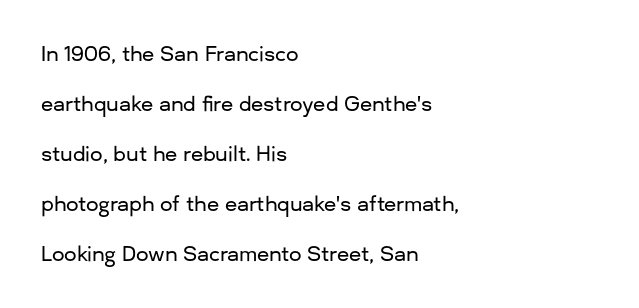
{"italic": "no", "underline": "no", "align": "left", "line_spacing": "loose", "line_spacing_ratio": 2.5, "letter_spacing": "normal", "letter_spacing_em": 0.0, "glyph_px": 20}
